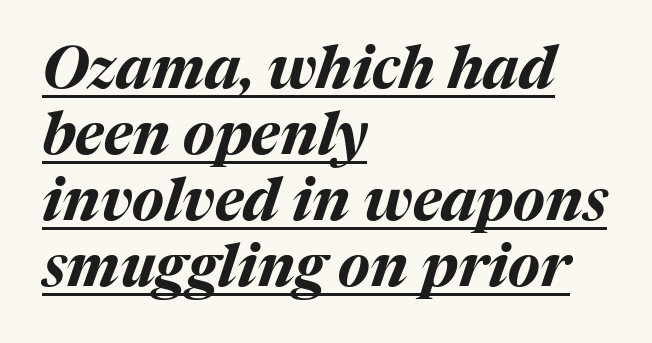
Q: Is the text bold? A: Yes.
Q: Is the text italic (slanted)? A: Yes, it leans right by about 17 degrees.
Q: Is the text underlined? A: Yes.
Q: How is the paragraph aligned? A: Left-aligned.
Q: Is the spacing between letters normal or unusually wide? A: Normal.
Q: Is the spacing between lines tight, normal or loose? A: Tight.
Q: Width (condensed, normal, or wide)? A: Normal.
Q: Stroke contrast? A: Medium.
Q: x-height? A: Medium.
Q: Monospaced? A: No.
